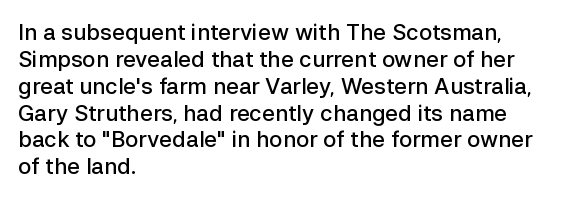
The image shows 22 px text type, upright; set left-aligned, line spacing 1.22x, normal letter spacing, not underlined.
